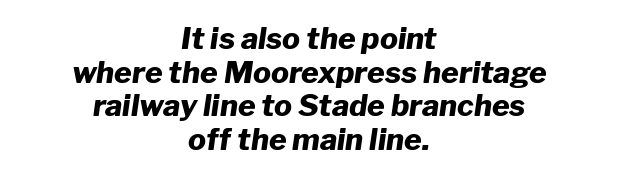
The image shows 30 px heavy type, italic (leaning right); set centered, tight line spacing (1.12x), normal letter spacing, not underlined; low stroke contrast and a medium x-height.
